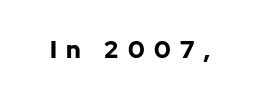
Q: Is the text bold? A: Yes.
Q: Is the text italic (slanted)? A: No, it is upright.
Q: Is the text underlined? A: No.
Q: Is the spacing between letters normal or unusually wide? A: Unusually wide.
